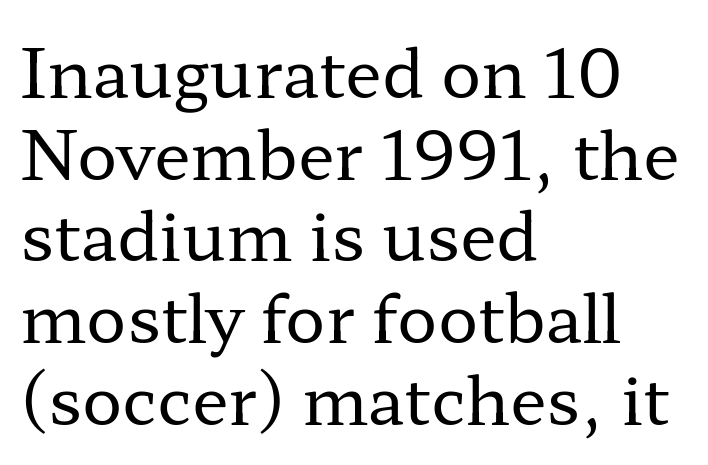
Q: Is the text bold? A: No.
Q: Is the text italic (slanted)? A: No, it is upright.
Q: Is the typeface a serif or a sans-serif typeface? A: Serif.
Q: Is the text underlined? A: No.
Q: How is the paragraph aligned? A: Left-aligned.
Q: Is the spacing between letters normal or unusually wide? A: Normal.
Q: Width (condensed, normal, or wide)? A: Wide.
Q: Stroke contrast? A: Low.
Q: x-height? A: Medium.
Q: Monospaced? A: No.
